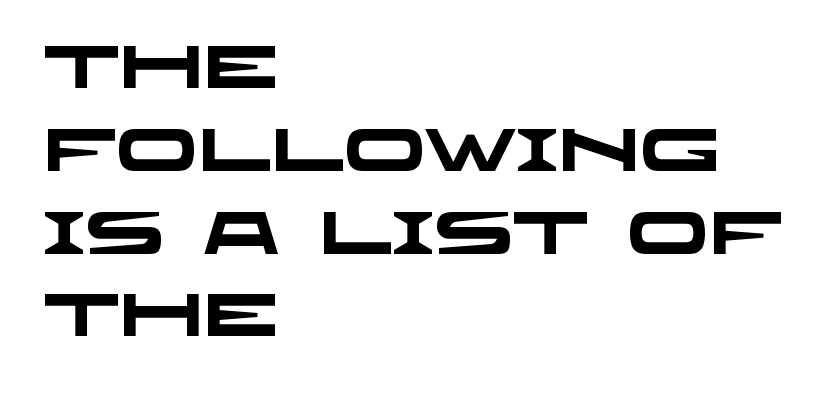
The image shows 60 px heavy, wide sans-serif type; set left-aligned, normal line spacing (1.38x), normal letter spacing, not underlined; low stroke contrast and a large x-height.
